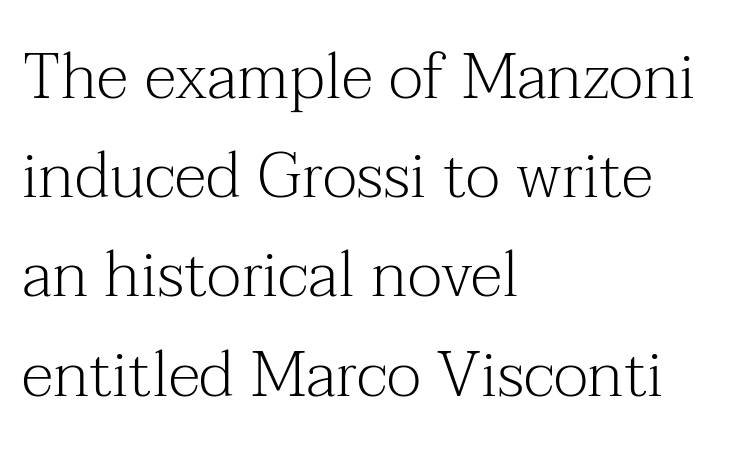
{"serif": "yes", "italic": "no", "bold": "no", "weight": "light", "width": "normal", "stroke_contrast": "medium", "x_height": "medium", "monospaced": "no", "underline": "no", "align": "left", "line_spacing": "normal", "line_spacing_ratio": 1.55, "letter_spacing": "normal", "letter_spacing_em": 0.0, "glyph_px": 64}
